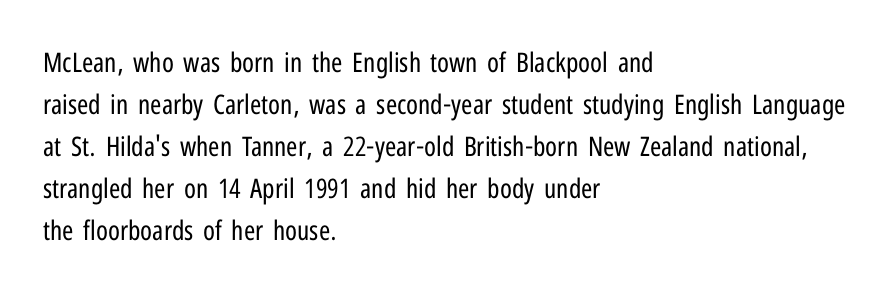
The image shows 27 px text type, upright; set left-aligned, normal line spacing (1.56x), normal letter spacing, not underlined.
